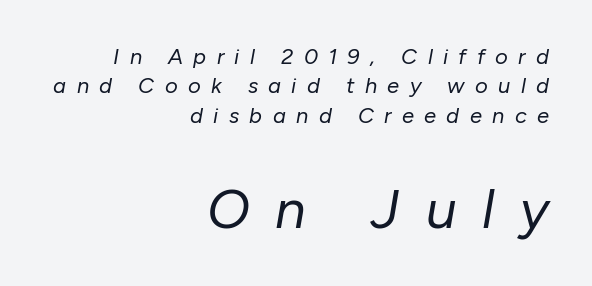
Q: Is the text bold? A: No.
Q: Is the text italic (slanted)? A: Yes, it leans right by about 10 degrees.
Q: Is the text underlined? A: No.
Q: How is the paragraph aligned? A: Right-aligned.
Q: Is the spacing between letters normal or unusually wide? A: Unusually wide.
Q: Is the spacing between lines tight, normal or loose? A: Normal.
Q: Which block of text is set in a larger size, the first (top) or the second (bottom)? A: The second (bottom) one.
Q: Width (condensed, normal, or wide)? A: Normal.
Q: Stroke contrast? A: Low.
Q: x-height? A: Medium.
Q: Monospaced? A: No.
